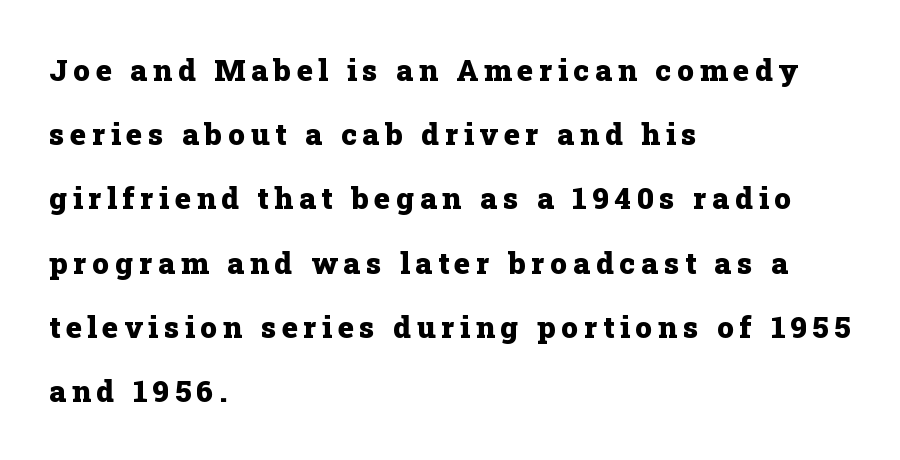
The image shows 30 px heavy serif type, upright; set left-aligned, loose line spacing (2.14x), not underlined; low stroke contrast and a medium x-height.
